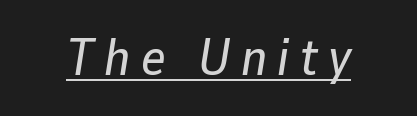
{"italic": "yes", "lean": "right", "slant_degrees": 9, "width": "normal", "stroke_contrast": "low", "x_height": "medium", "monospaced": "no", "underline": "yes", "letter_spacing": "wide", "letter_spacing_em": 0.2, "glyph_px": 52}
